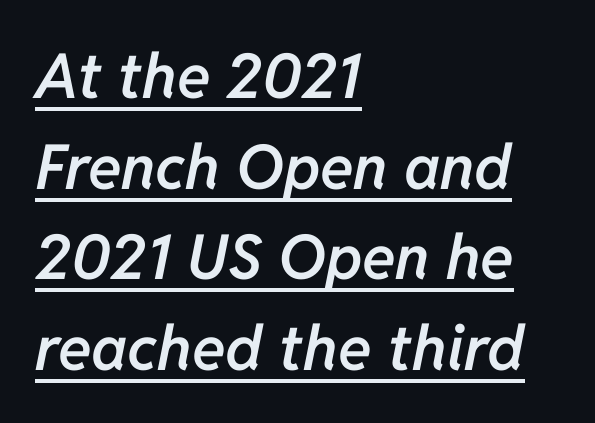
A classic flush-left, rag-right setting is used for this passage. The face used here appears with an underline applied. Each word holds together tightly as a unit, with standard inter-letter gaps. The rendering uses a semibold face; strokes are thickened but not to full bold.
